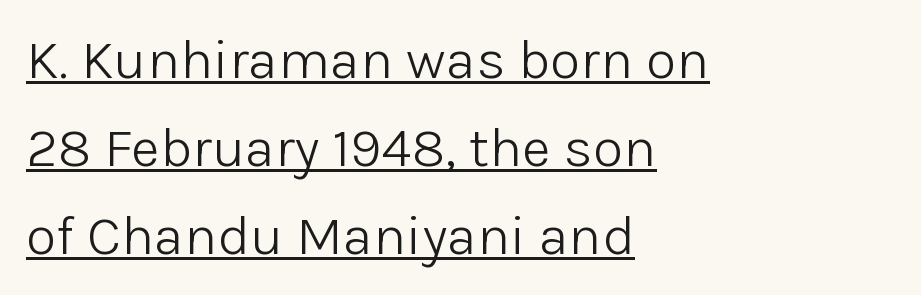
The letters stand upright; this is a roman face. These characters rest on top of a visible drawn line. Each letter's strokes conclude bluntly, with no projecting serifs. Normally led — the rows are evenly, conventionally spaced.
